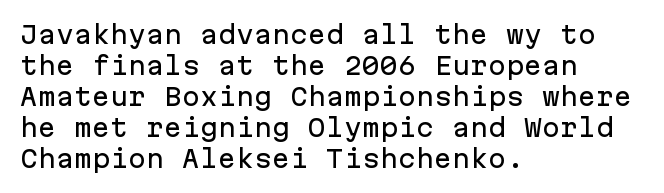
The image shows 24 px text type, upright; set left-aligned, normal line spacing (1.29x), normal letter spacing, not underlined.
